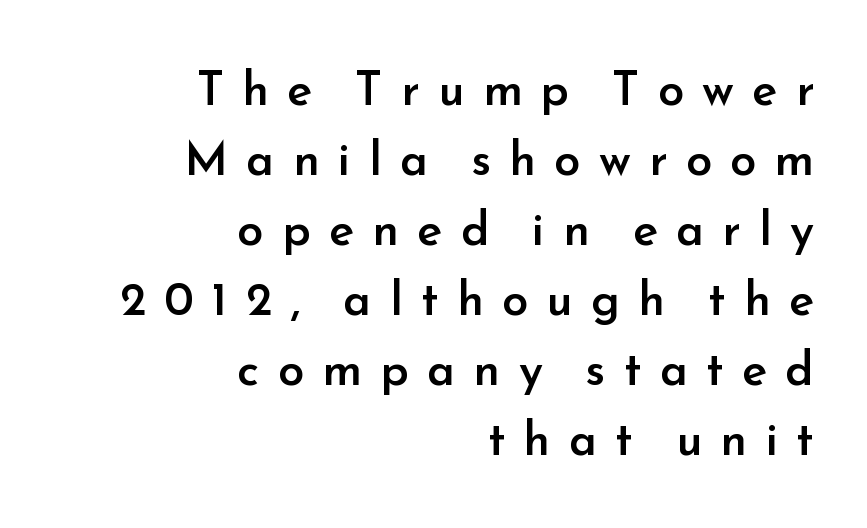
The letters are semibold — heavier than regular but short of a full bold. The type is letterspaced generously, with wide tracking. The passage shown stacks its lines at a standard gap. Character widths vary here, with narrow letters taking less room than wide ones. Ordinary non-slanted type is in use.
